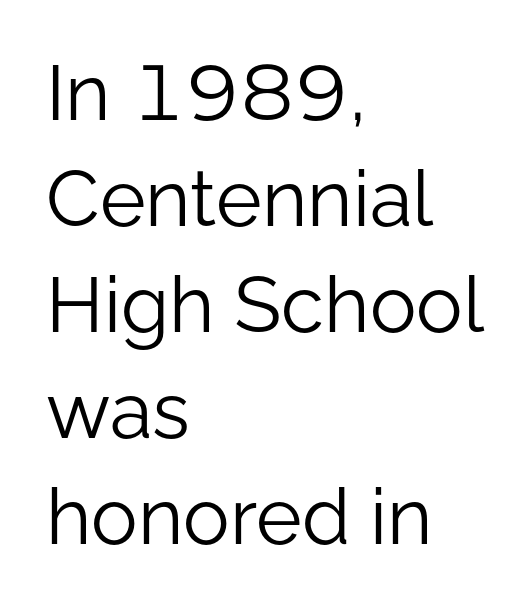
The image shows 78 px light sans-serif type, upright; set left-aligned, normal line spacing (1.36x), normal letter spacing, not underlined; low stroke contrast and a medium x-height.
